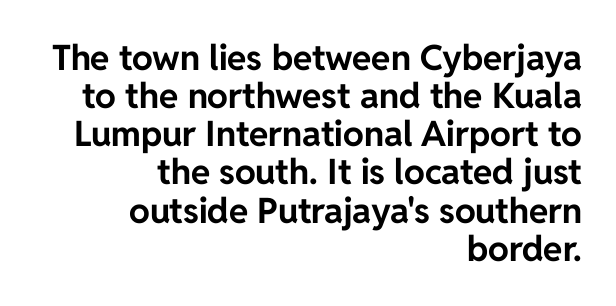
Q: Is the text bold? A: Yes.
Q: Is the text italic (slanted)? A: No, it is upright.
Q: Is the typeface a serif or a sans-serif typeface? A: Sans-serif.
Q: Is the text underlined? A: No.
Q: How is the paragraph aligned? A: Right-aligned.
Q: Is the spacing between letters normal or unusually wide? A: Normal.
Q: Is the spacing between lines tight, normal or loose? A: Tight.
Q: Width (condensed, normal, or wide)? A: Normal.
Q: Stroke contrast? A: Low.
Q: x-height? A: Medium.
Q: Monospaced? A: No.
